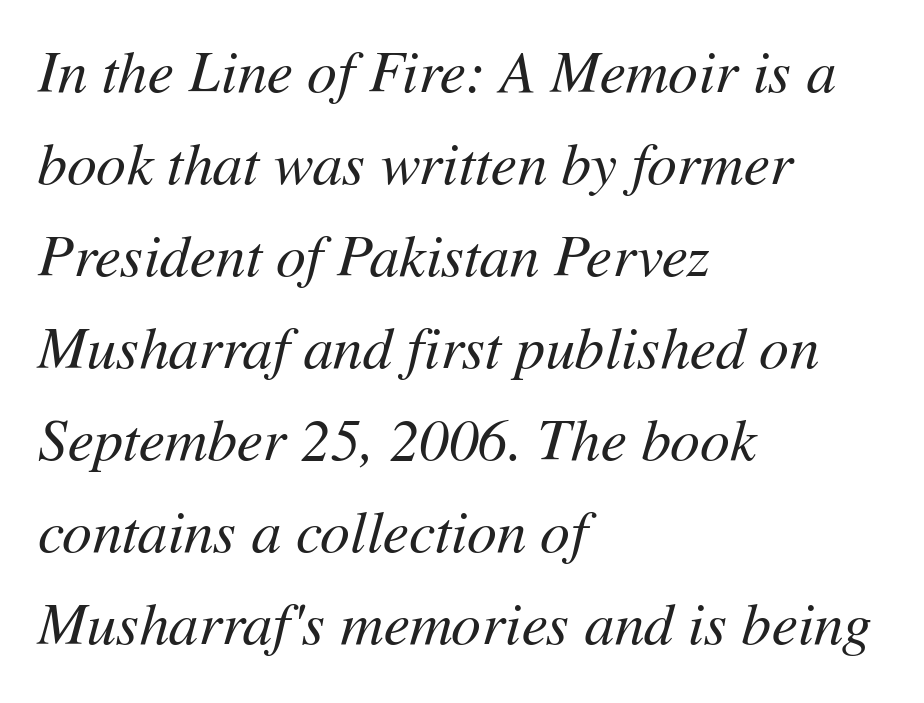
{"italic": "yes", "lean": "right", "slant_degrees": 11, "bold": "no", "weight": "regular", "width": "normal", "stroke_contrast": "medium", "x_height": "medium", "monospaced": "no", "underline": "no", "align": "left", "line_spacing": "normal", "line_spacing_ratio": 1.56, "letter_spacing": "normal", "letter_spacing_em": 0.0, "glyph_px": 59}
